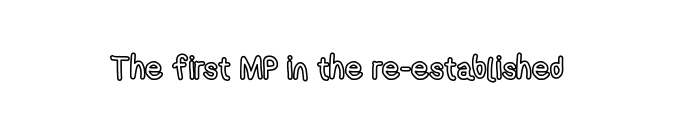
{"italic": "no", "width": "condensed", "x_height": "medium", "monospaced": "no", "underline": "no", "letter_spacing": "normal", "letter_spacing_em": 0.0, "glyph_px": 31}
